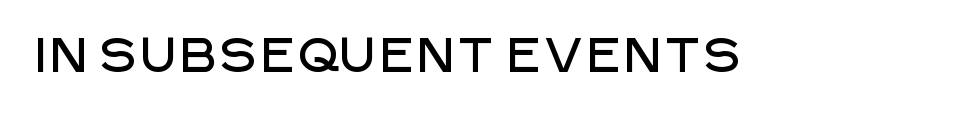
Q: Is the text italic (slanted)? A: No, it is upright.
Q: Is the typeface a serif or a sans-serif typeface? A: Sans-serif.
Q: Is the text underlined? A: No.
Q: Is the spacing between letters normal or unusually wide? A: Normal.
Q: Width (condensed, normal, or wide)? A: Normal.
Q: Stroke contrast? A: Low.
Q: x-height? A: Large.
Q: Monospaced? A: No.
